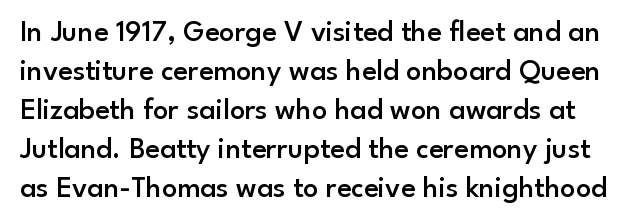
In terms of posture, this sample is upright. This is the in-between weight designers call semibold or demi. Has an underline been added? It has not. Think of a printed novel: that variable character pitch is what you see here. Horizontal bands of white between lines are of average thickness.
